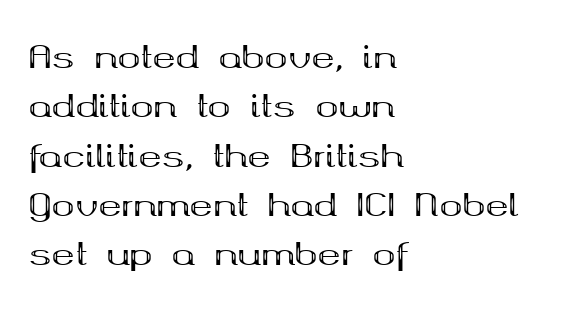
Q: Is the text bold? A: Yes.
Q: Is the text italic (slanted)? A: No, it is upright.
Q: Is the typeface a serif or a sans-serif typeface? A: Serif.
Q: Is the text underlined? A: No.
Q: How is the paragraph aligned? A: Left-aligned.
Q: Is the spacing between letters normal or unusually wide? A: Normal.
Q: Is the spacing between lines tight, normal or loose? A: Normal.
Q: Width (condensed, normal, or wide)? A: Wide.
Q: Stroke contrast? A: Medium.
Q: x-height? A: Medium.
Q: Monospaced? A: No.
